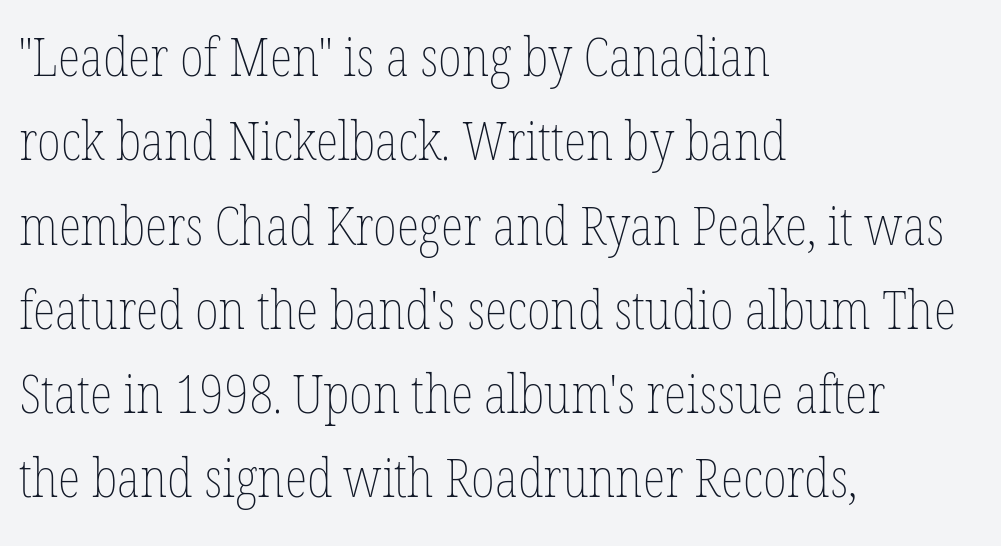
The space between consecutive lines is moderate. The letters stand straight up with perfectly vertical stems. Proportional: the letters do not fall into vertical columns. The gap between lines stays unmarked.
